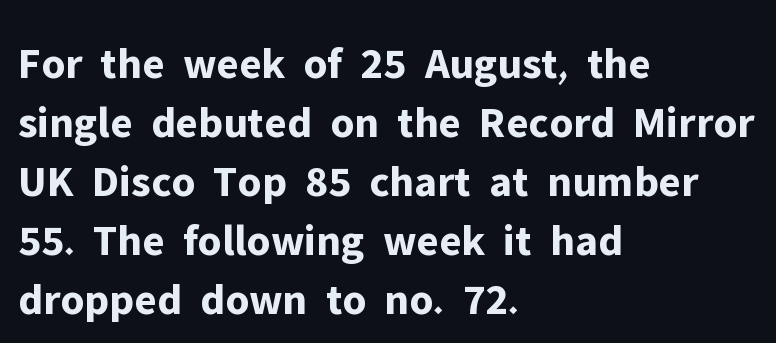
The image shows 45 px bold sans-serif type, upright; set left-aligned, normal line spacing (1.31x), normal letter spacing, not underlined; low stroke contrast and a medium x-height.
